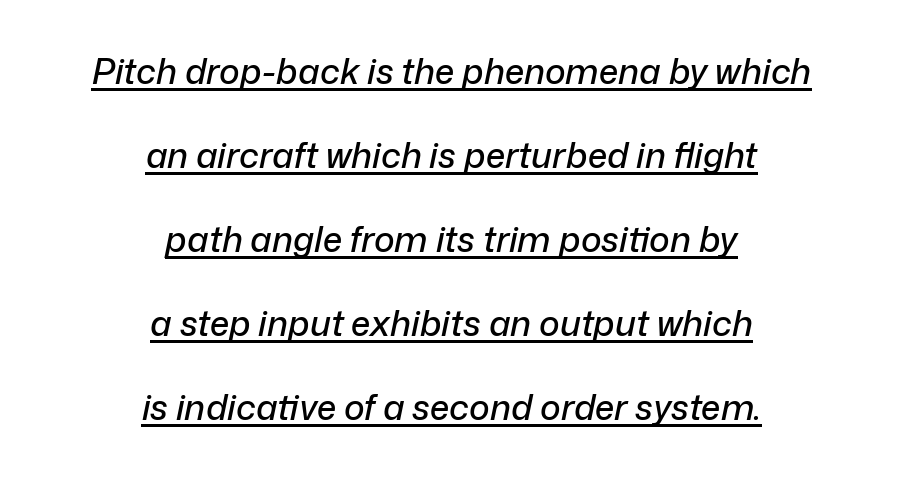
Looking at the ascenders, they clearly lean. The type is set solid horizontally, with unmodified tracking. Quick note: interline space is abundant. You could not count columns in this text — the font is proportionally spaced. The rendering uses the underline text-decoration.
